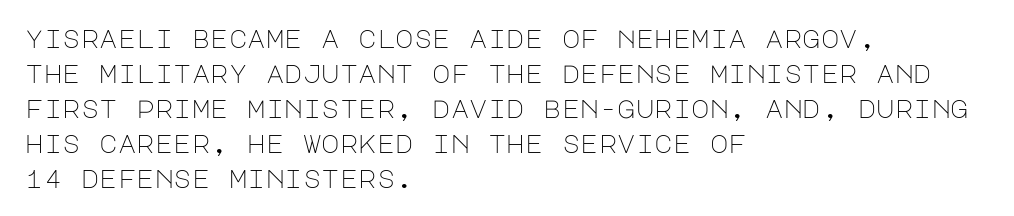
Nobody drew a line under any word here. The passage is arranged the way most books set body copy — flush left. Is the stroke heavy? The answer is a plain regular-or-lighter. Nobody touched the tracking dial on this one. A roman cut, with each character standing at attention. The space between consecutive lines is moderate.
